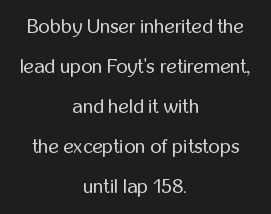
Q: Is the text bold? A: No.
Q: Is the text italic (slanted)? A: No, it is upright.
Q: Is the text underlined? A: No.
Q: How is the paragraph aligned? A: Centered.
Q: Is the spacing between letters normal or unusually wide? A: Normal.
Q: Is the spacing between lines tight, normal or loose? A: Loose.
